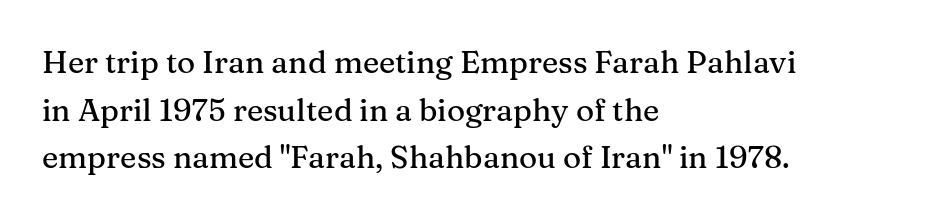
Q: Is the text italic (slanted)? A: No, it is upright.
Q: Is the typeface a serif or a sans-serif typeface? A: Serif.
Q: Is the text underlined? A: No.
Q: How is the paragraph aligned? A: Left-aligned.
Q: Is the spacing between letters normal or unusually wide? A: Normal.
Q: Is the spacing between lines tight, normal or loose? A: Normal.
Q: Width (condensed, normal, or wide)? A: Normal.
Q: Stroke contrast? A: Medium.
Q: x-height? A: Medium.
Q: Monospaced? A: No.
